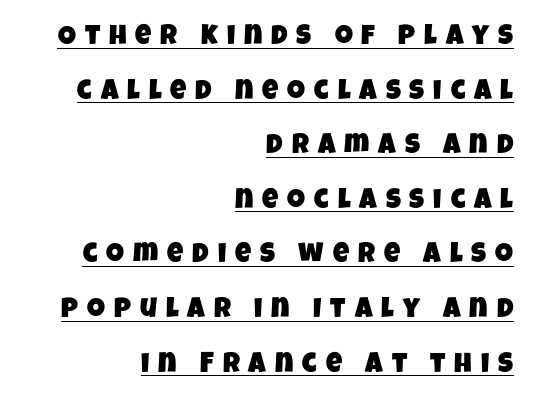
{"serif": "no", "width": "condensed", "stroke_contrast": "low", "x_height": "large", "monospaced": "no", "underline": "yes", "align": "right", "line_spacing": "loose", "line_spacing_ratio": 1.95, "letter_spacing": "wide", "letter_spacing_em": 0.32, "glyph_px": 28}
